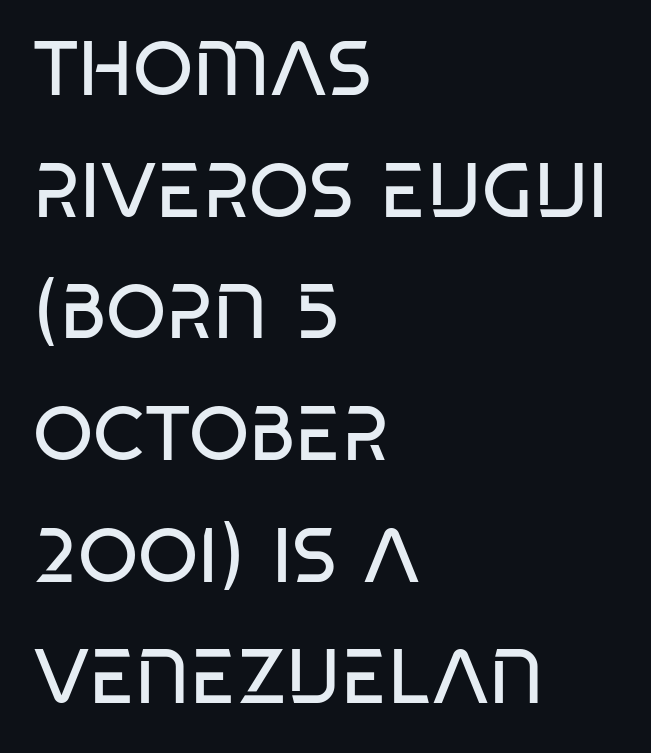
The image shows 77 px regular-weight, condensed sans-serif type; set left-aligned, normal line spacing (1.58x), normal letter spacing, not underlined; low stroke contrast and a large x-height.
